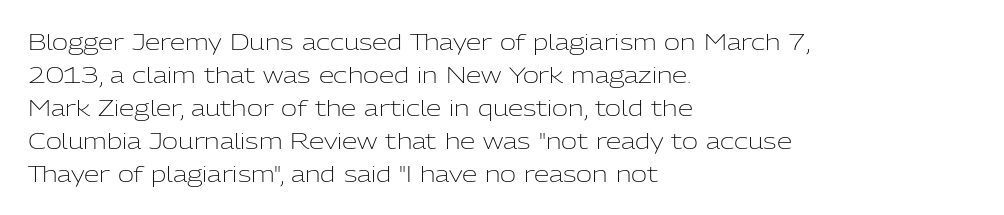
Q: Is the text bold? A: No.
Q: Is the text italic (slanted)? A: No, it is upright.
Q: Is the text underlined? A: No.
Q: How is the paragraph aligned? A: Left-aligned.
Q: Is the spacing between letters normal or unusually wide? A: Normal.
Q: Is the spacing between lines tight, normal or loose? A: Normal.
